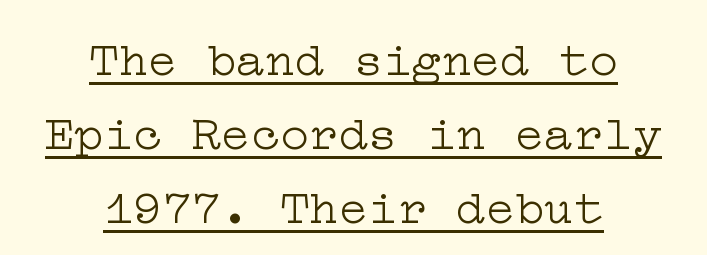
{"serif": "yes", "italic": "no", "bold": "no", "weight": "light", "width": "wide", "stroke_contrast": "low", "x_height": "medium", "underline": "yes", "align": "center", "line_spacing": "normal", "line_spacing_ratio": 1.51, "letter_spacing": "normal", "letter_spacing_em": 0.0, "glyph_px": 49}
